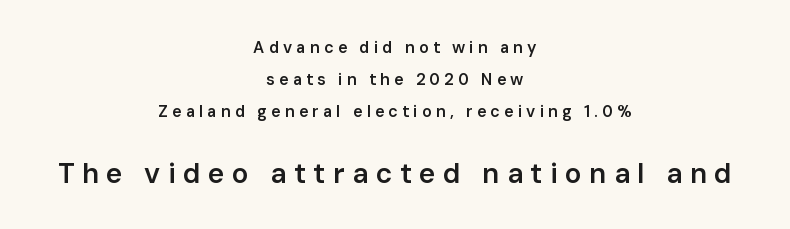
The image shows 28 px semibold sans-serif type, upright; set centered, loose line spacing (1.99x), unusually wide letter spacing (+0.26 em), not underlined; the second (bottom) block is 1.75x larger; low stroke contrast and a medium x-height.
